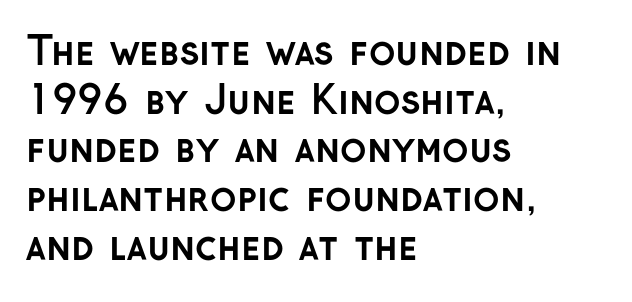
The image shows 39 px semibold sans-serif type, upright; set left-aligned, normal line spacing (1.25x), normal letter spacing, not underlined; low stroke contrast and a medium x-height.
